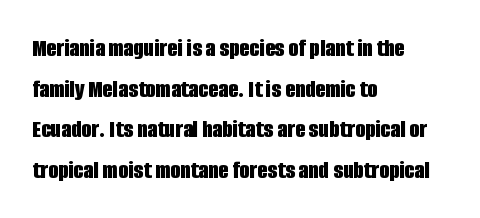
Students, note that the glyphs here touch the page at normal intervals. Lines of text with bare space underneath. Short and long lines alike share a common starting point at left. The font's upright variant was chosen for this text.
